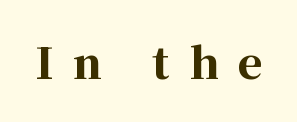
The image shows 42 px bold serif type, upright; set unusually wide letter spacing (+0.47 em), not underlined; high stroke contrast and a medium x-height.
